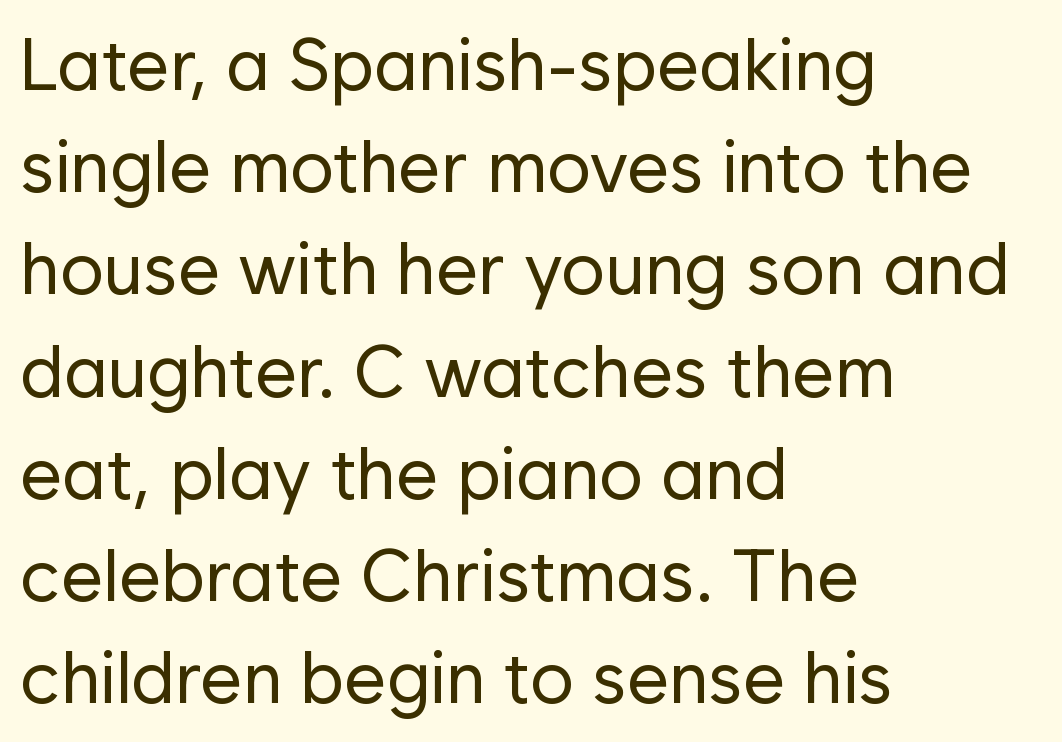
In CSS terms this would be text-align: left. This is the regular roman posture of the typeface. The passage shown is not underscored anywhere. Is this a fixed-width face? No — the glyphs have proportional, varying widths.
